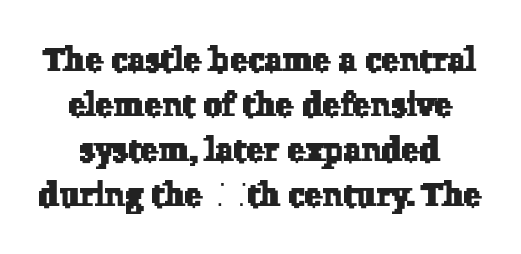
{"serif": "yes", "width": "normal", "stroke_contrast": "low", "x_height": "medium", "monospaced": "no", "underline": "no", "line_spacing": "normal", "line_spacing_ratio": 1.36, "letter_spacing": "normal", "letter_spacing_em": 0.0, "glyph_px": 33}
